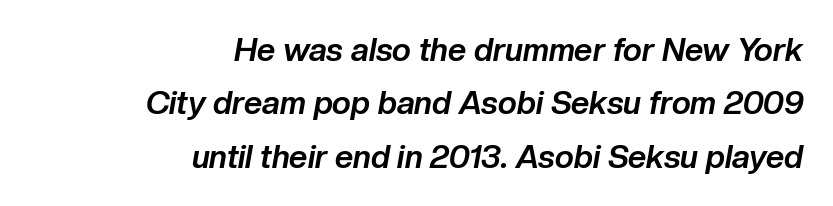
Q: Is the text bold? A: Yes.
Q: Is the text italic (slanted)? A: Yes, it leans right by about 10 degrees.
Q: Is the text underlined? A: No.
Q: How is the paragraph aligned? A: Right-aligned.
Q: Is the spacing between letters normal or unusually wide? A: Normal.
Q: Is the spacing between lines tight, normal or loose? A: Normal.
Q: Width (condensed, normal, or wide)? A: Normal.
Q: Stroke contrast? A: Low.
Q: x-height? A: Medium.
Q: Monospaced? A: No.
